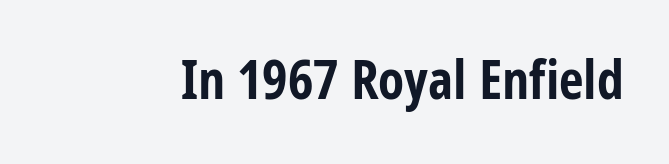
{"serif": "no", "italic": "no", "bold": "yes", "weight": "bold", "width": "condensed", "stroke_contrast": "low", "x_height": "large", "monospaced": "no", "underline": "no", "letter_spacing": "normal", "letter_spacing_em": 0.0, "glyph_px": 54}
